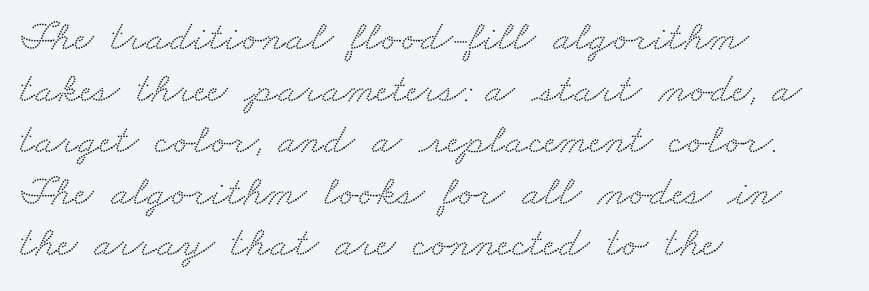
If you drew a ruler down the left edge, every line would touch it. Serif or sans? Serif — the stroke terminals have little feet. The baseline area is clear. Each letter keeps its own natural width here, so spacing adapts to shape. Spacing between characters is what you'd get straight out of the box.
